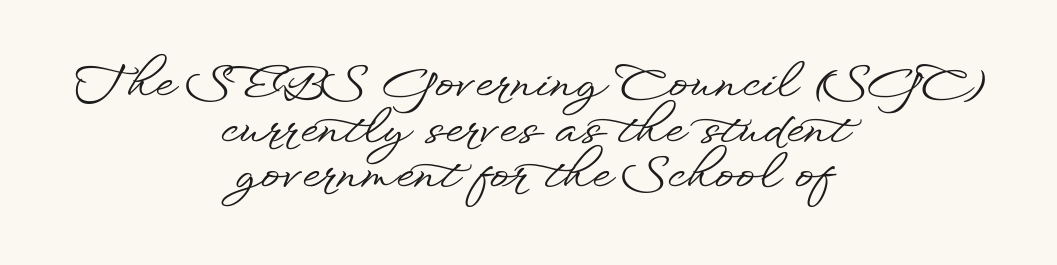
The image shows 47 px wide sans-serif type; set centered, tight line spacing (0.97x), normal letter spacing, not underlined; low stroke contrast and a small x-height.
